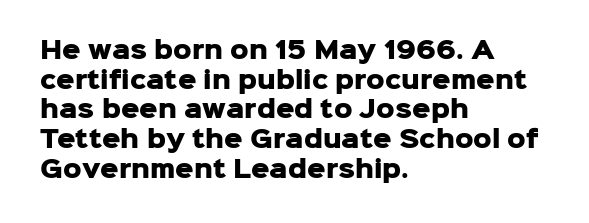
The image shows 23 px bold type, upright; set left-aligned, normal line spacing (1.29x), normal letter spacing, not underlined.
